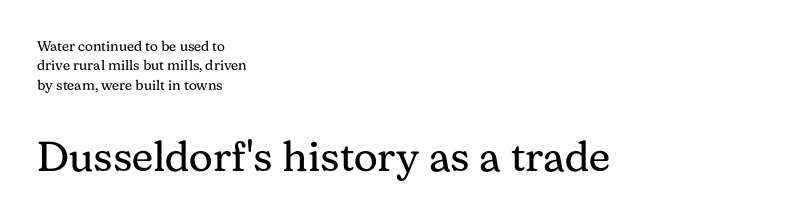
Q: Is the text bold? A: No.
Q: Is the text italic (slanted)? A: No, it is upright.
Q: Is the typeface a serif or a sans-serif typeface? A: Serif.
Q: Is the text underlined? A: No.
Q: How is the paragraph aligned? A: Left-aligned.
Q: Is the spacing between letters normal or unusually wide? A: Normal.
Q: Is the spacing between lines tight, normal or loose? A: Normal.
Q: Which block of text is set in a larger size, the first (top) or the second (bottom)? A: The second (bottom) one.
Q: Width (condensed, normal, or wide)? A: Normal.
Q: Stroke contrast? A: Medium.
Q: x-height? A: Medium.
Q: Monospaced? A: No.
